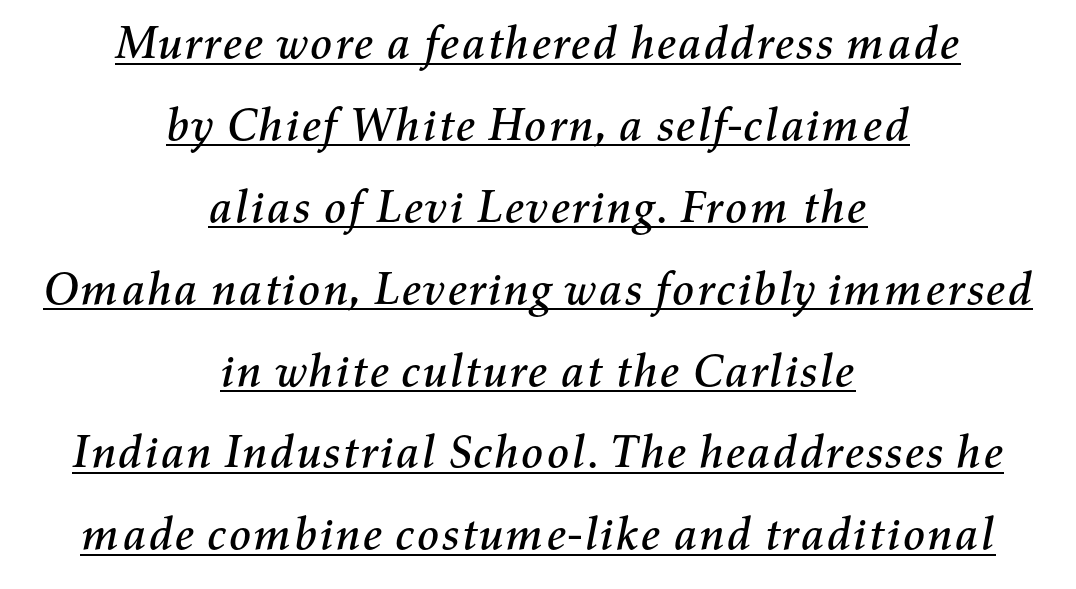
Underlining? Definitely there. A typesetter would call this proportional, since set widths differ per character. Glyph-to-glyph distance matches everyday printed text. Typeset on center — no edge is straight. The whole block is typeset with a tilt.
